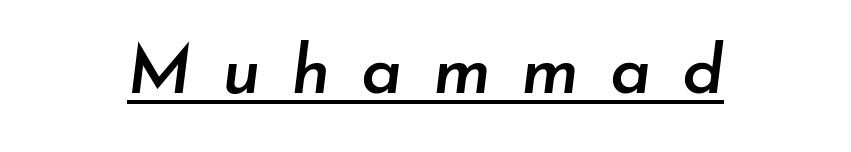
The image shows 69 px semibold type, italic (leaning right); set unusually wide letter spacing (+0.44 em), underlined; low stroke contrast and a small x-height.
